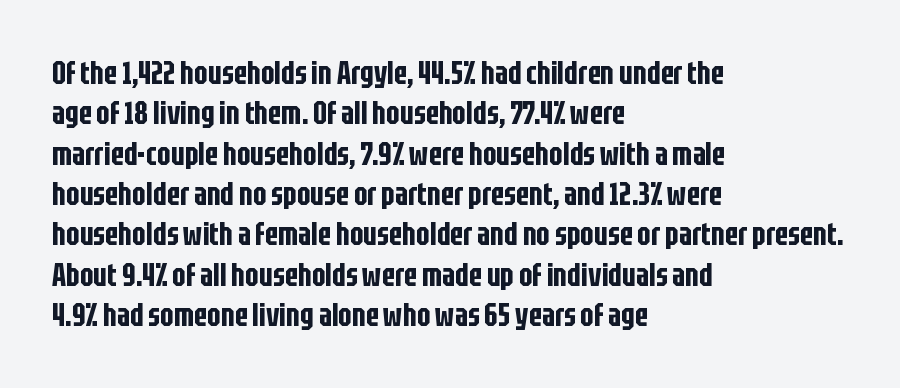
{"serif": "no", "italic": "no", "width": "condensed", "stroke_contrast": "low", "x_height": "large", "monospaced": "no", "underline": "no", "align": "left", "line_spacing": "normal", "line_spacing_ratio": 1.26, "letter_spacing": "normal", "letter_spacing_em": 0.0, "glyph_px": 32}
